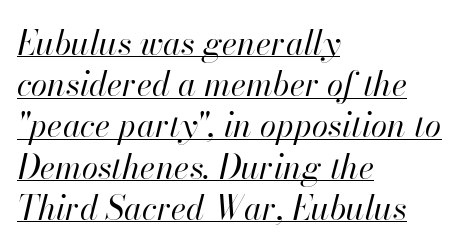
The rendering applies a slant to the glyphs. The face looks like a standard text weight, possibly lighter. What decoration does the sample have? An underline. Layout note: lines flush left. Rows of type keep a routine distance in the vertical direction.
